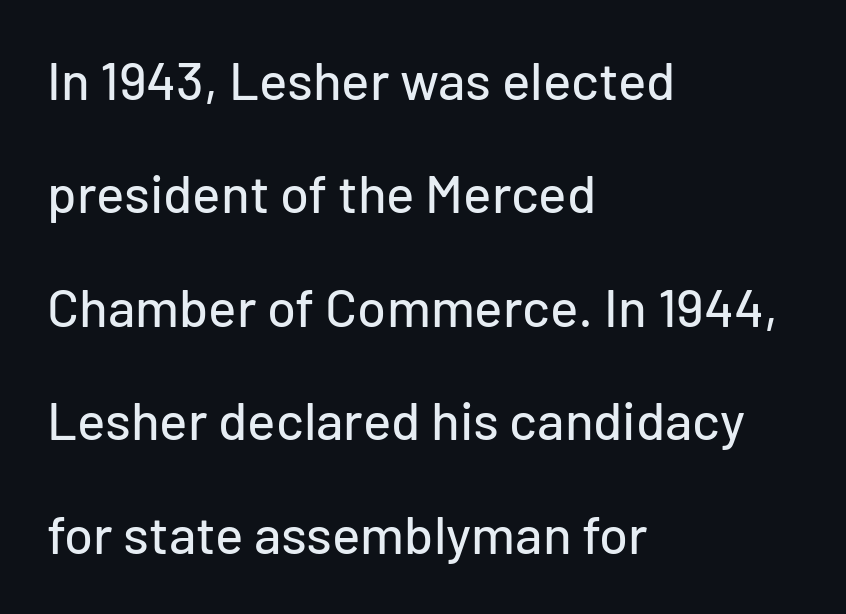
The lettering stays uniformly vertical, giving the passage a roman look. How would I describe the line gaps? Wide and relaxed. Think of a printed novel: that variable character pitch is what you see here. If you drew a ruler down the left edge, every line would touch it. Check under the words: just untouched page. Serifs: no, the terminals of the letterforms are clean.
